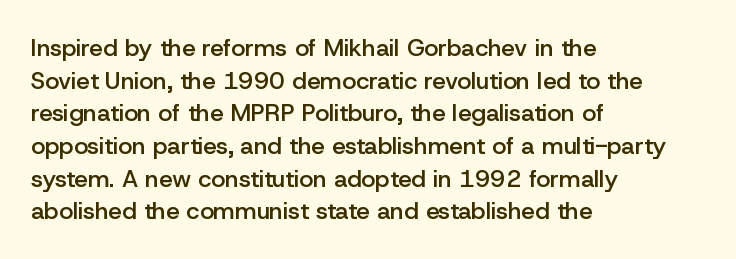
The image shows 24 px text type, upright; set left-aligned, normal line spacing (1.36x), normal letter spacing, not underlined.
